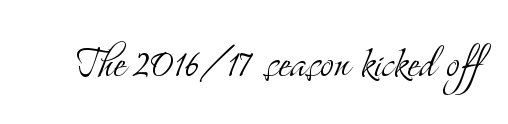
The passage shown is not bold in any degree. In terms of letterspacing, this is plain default setting. A typesetter would call this proportional, since set widths differ per character. Each letter's strokes conclude with small projecting serifs.
